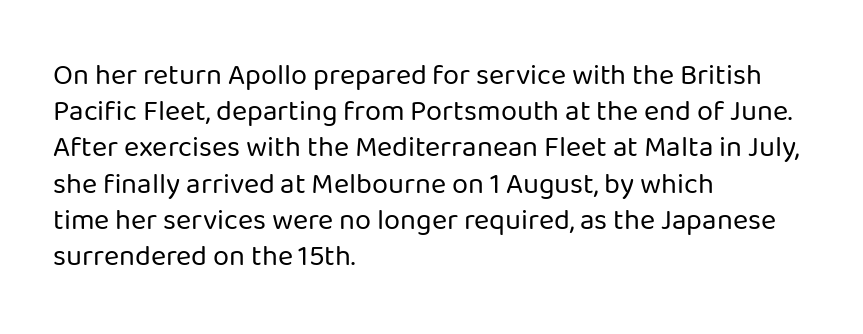
Q: Is the text bold? A: No.
Q: Is the text italic (slanted)? A: No, it is upright.
Q: Is the typeface a serif or a sans-serif typeface? A: Sans-serif.
Q: Is the text underlined? A: No.
Q: How is the paragraph aligned? A: Left-aligned.
Q: Is the spacing between letters normal or unusually wide? A: Normal.
Q: Is the spacing between lines tight, normal or loose? A: Normal.
Q: Width (condensed, normal, or wide)? A: Normal.
Q: Stroke contrast? A: Low.
Q: x-height? A: Medium.
Q: Monospaced? A: No.
